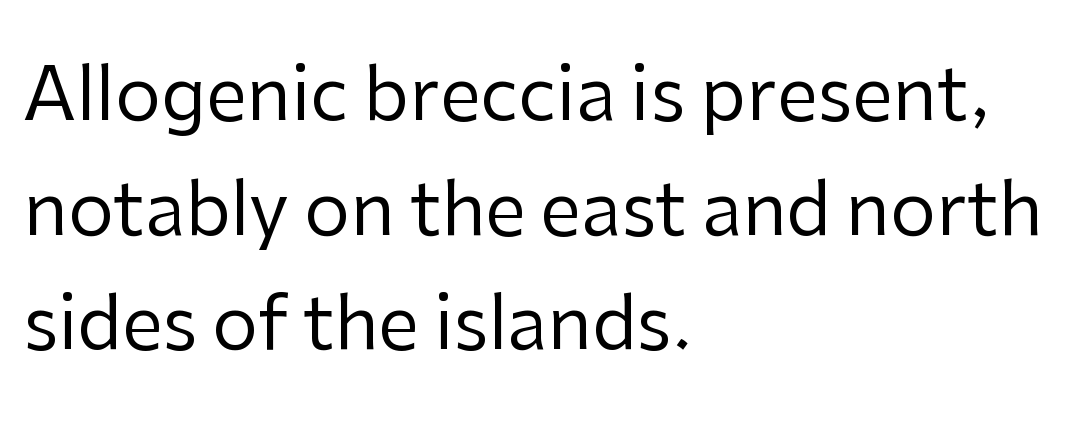
Q: Is the text bold? A: No.
Q: Is the text italic (slanted)? A: No, it is upright.
Q: Is the typeface a serif or a sans-serif typeface? A: Sans-serif.
Q: Is the text underlined? A: No.
Q: How is the paragraph aligned? A: Left-aligned.
Q: Is the spacing between letters normal or unusually wide? A: Normal.
Q: Is the spacing between lines tight, normal or loose? A: Normal.
Q: Width (condensed, normal, or wide)? A: Normal.
Q: Stroke contrast? A: Low.
Q: x-height? A: Medium.
Q: Monospaced? A: No.
